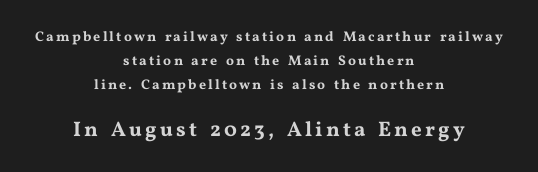
The image shows 21 px text type, upright; set centered, normal line spacing (1.7x), not underlined; the second (bottom) block is 1.5x larger.
